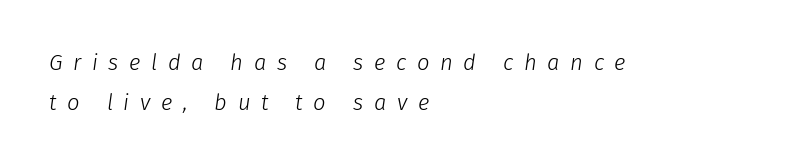
The image shows 22 px text type, italic (leaning right); set left-aligned, line spacing 1.8x, unusually wide letter spacing (+0.48 em), not underlined.
